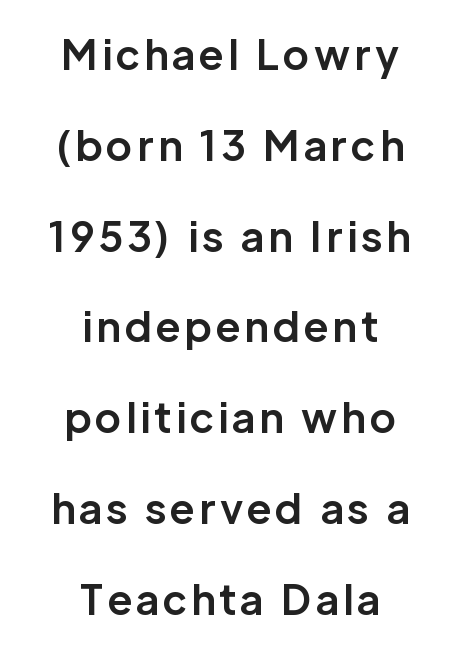
Q: Is the text bold? A: Yes.
Q: Is the text italic (slanted)? A: No, it is upright.
Q: Is the typeface a serif or a sans-serif typeface? A: Sans-serif.
Q: Is the text underlined? A: No.
Q: How is the paragraph aligned? A: Centered.
Q: Is the spacing between lines tight, normal or loose? A: Loose.
Q: Width (condensed, normal, or wide)? A: Normal.
Q: Stroke contrast? A: Low.
Q: x-height? A: Medium.
Q: Monospaced? A: No.
